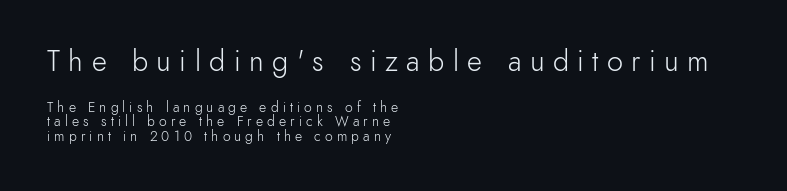
Q: Is the text bold? A: No.
Q: Is the text italic (slanted)? A: No, it is upright.
Q: Is the typeface a serif or a sans-serif typeface? A: Sans-serif.
Q: Is the text underlined? A: No.
Q: How is the paragraph aligned? A: Left-aligned.
Q: Is the spacing between letters normal or unusually wide? A: Unusually wide.
Q: Is the spacing between lines tight, normal or loose? A: Tight.
Q: Which block of text is set in a larger size, the first (top) or the second (bottom)? A: The first (top) one.
Q: Width (condensed, normal, or wide)? A: Normal.
Q: x-height? A: Small.
Q: Monospaced? A: No.
